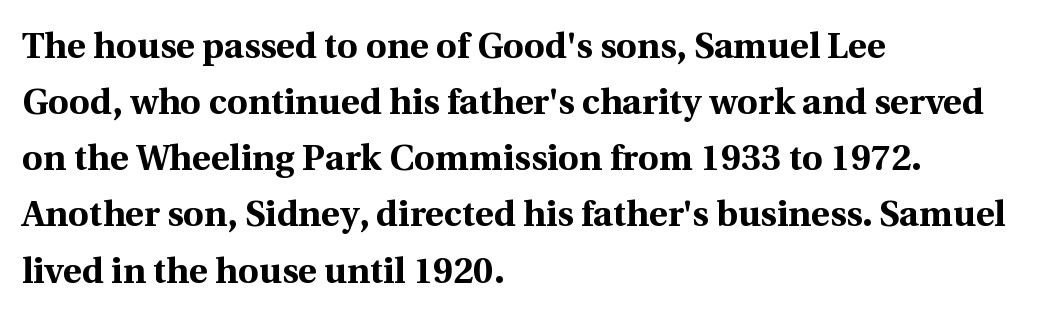
{"serif": "yes", "italic": "no", "bold": "yes", "weight": "bold", "width": "normal", "x_height": "medium", "monospaced": "no", "underline": "no", "align": "left", "line_spacing": "normal", "line_spacing_ratio": 1.56, "letter_spacing": "normal", "letter_spacing_em": 0.0, "glyph_px": 36}
